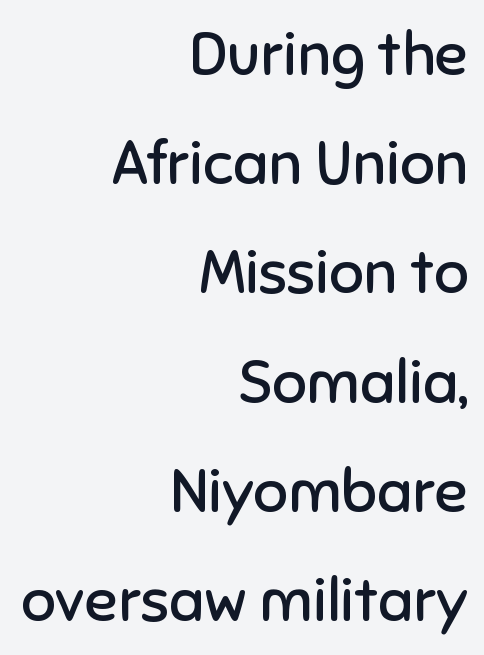
The image shows 61 px regular-weight sans-serif type, upright; set right-aligned, line spacing 1.79x, normal letter spacing, not underlined; low stroke contrast and a medium x-height.
